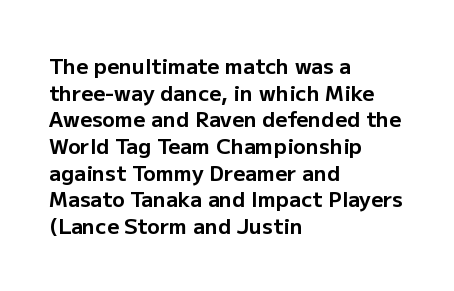
Honestly, the row spacing looks completely unremarkable. Posture: upright roman. Plenty of ink on the page — the face is bold. Typeset ragged right — the left edge is the straight one.
